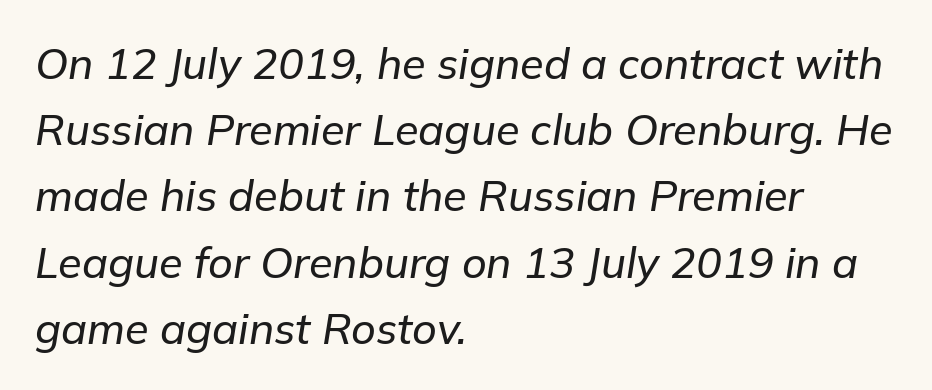
Q: Is the text italic (slanted)? A: Yes, it leans right by about 9 degrees.
Q: Is the text underlined? A: No.
Q: How is the paragraph aligned? A: Left-aligned.
Q: Is the spacing between letters normal or unusually wide? A: Normal.
Q: Is the spacing between lines tight, normal or loose? A: Normal.
Q: Width (condensed, normal, or wide)? A: Normal.
Q: Stroke contrast? A: Low.
Q: x-height? A: Medium.
Q: Monospaced? A: No.
